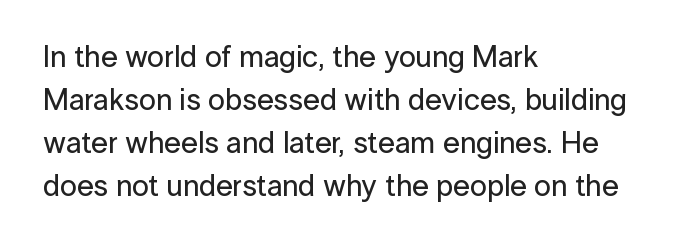
Look at the bottom of the vertical strokes: they stop flat, with no serifs. The leading is moderate, giving the passage an even texture. The baseline area is clear. The rendering uses natural spacing where letterforms have individual widths.
